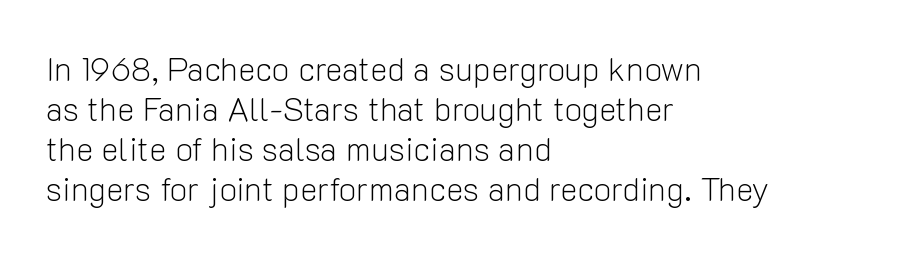
Stroke thickness stays within the range of a standard reading face or lighter. Lines of text with bare space underneath. The setting favours the left margin, as ordinary paragraphs usually do. Notice how the stems are strictly vertical — no italics here.
